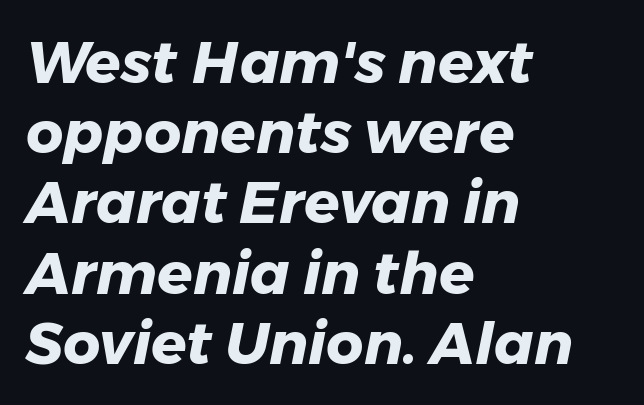
Q: Is the text bold? A: Yes.
Q: Is the text italic (slanted)? A: Yes, it leans right by about 11 degrees.
Q: Is the text underlined? A: No.
Q: How is the paragraph aligned? A: Left-aligned.
Q: Is the spacing between letters normal or unusually wide? A: Normal.
Q: Width (condensed, normal, or wide)? A: Normal.
Q: Stroke contrast? A: Low.
Q: x-height? A: Medium.
Q: Monospaced? A: No.
